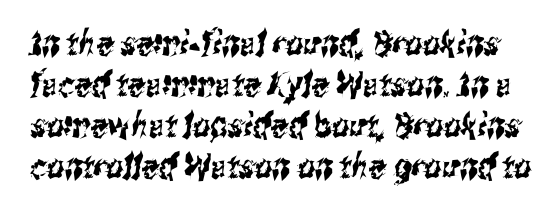
Proportional: the letters do not fall into vertical columns. How are the letters spaced? Ordinarily, with no added tracking. This rendering features lettering with no underline. The designer went with a sans here, leaving each stem footless.
